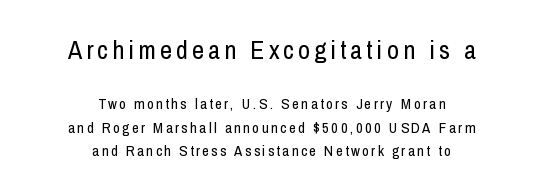
{"italic": "no", "bold": "no", "underline": "no", "align": "center", "line_spacing": "normal", "line_spacing_ratio": 1.56, "larger_block": "first", "size_ratio": 1.73, "glyph_px": 26}
